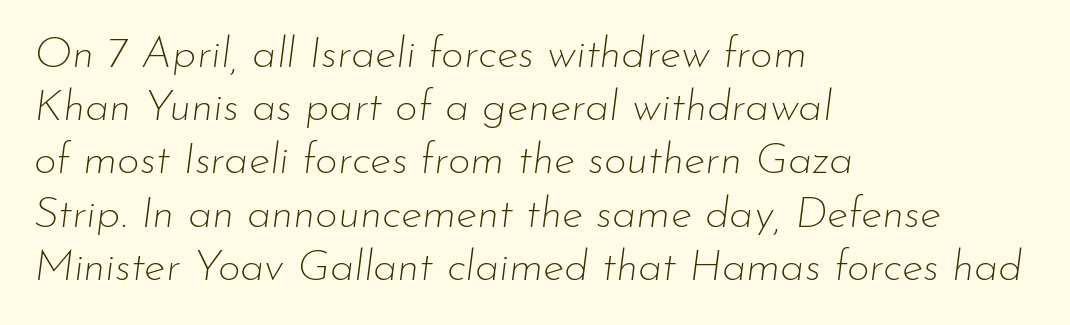
The image shows 44 px thin type, italic (leaning right); set left-aligned, line spacing 1.21x, normal letter spacing, not underlined; low stroke contrast and a small x-height.
